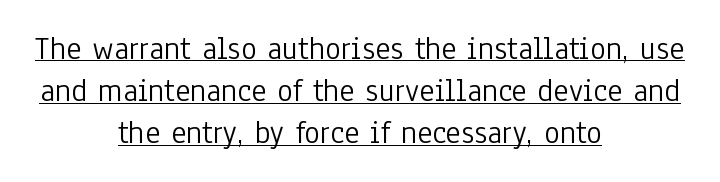
{"serif": "no", "italic": "no", "bold": "no", "weight": "light", "width": "condensed", "stroke_contrast": "low", "x_height": "medium", "monospaced": "no", "underline": "yes", "align": "center", "line_spacing": "normal", "line_spacing_ratio": 1.28, "letter_spacing": "normal", "letter_spacing_em": 0.0, "glyph_px": 33}
